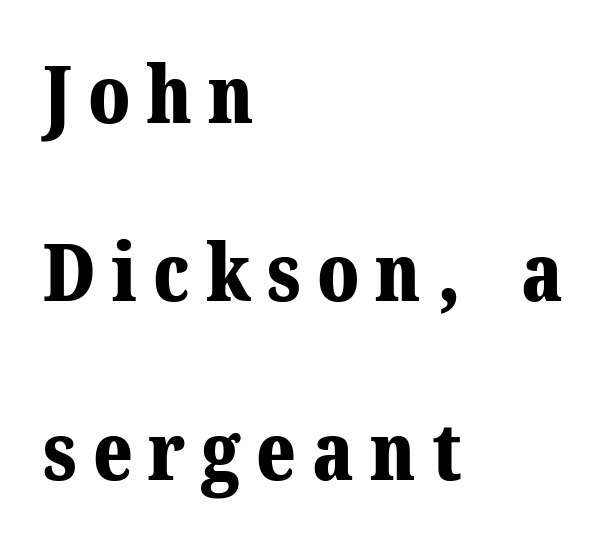
Glyph-to-glyph distance is far greater than everyday printed text. Typographic density is high because the face is bold. The characters display serif detailing at their extremities. The leading is generous, giving the passage an open texture. Do the characters align in a grid? No, the font is proportional. Where is the straight margin? On the left.
